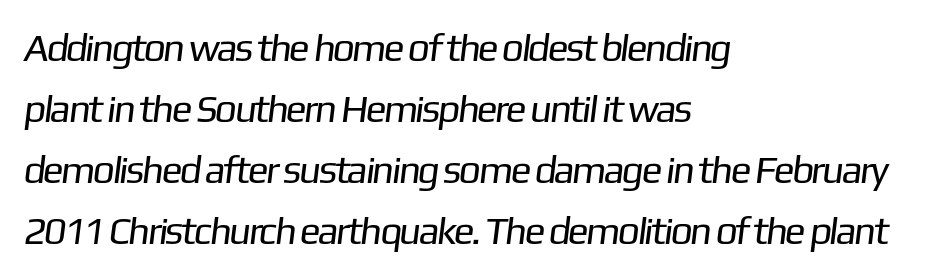
{"serif": "no", "bold": "no", "weight": "regular", "width": "normal", "stroke_contrast": "low", "x_height": "medium", "monospaced": "no", "underline": "no", "align": "left", "line_spacing": "normal", "line_spacing_ratio": 1.56, "letter_spacing": "normal", "letter_spacing_em": 0.0, "glyph_px": 39}
